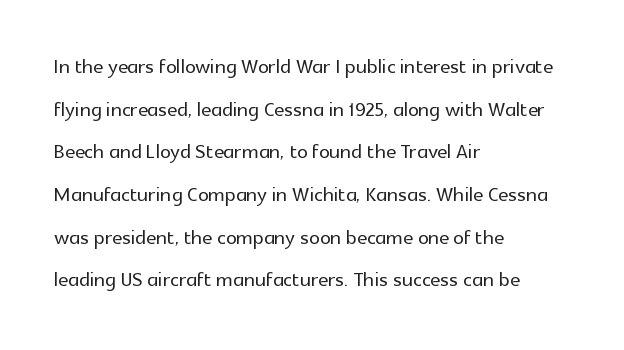
{"italic": "no", "underline": "no", "align": "left", "line_spacing": "normal", "line_spacing_ratio": 1.58, "letter_spacing": "normal", "letter_spacing_em": 0.0, "glyph_px": 27}
